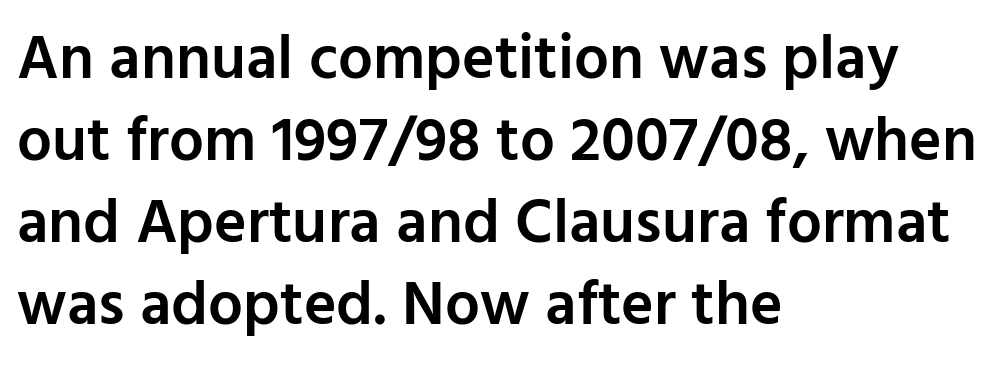
Q: Is the text bold? A: Semi-bold.
Q: Is the text italic (slanted)? A: No, it is upright.
Q: Is the typeface a serif or a sans-serif typeface? A: Sans-serif.
Q: Is the text underlined? A: No.
Q: How is the paragraph aligned? A: Left-aligned.
Q: Is the spacing between letters normal or unusually wide? A: Normal.
Q: Is the spacing between lines tight, normal or loose? A: Normal.
Q: Width (condensed, normal, or wide)? A: Normal.
Q: Stroke contrast? A: Low.
Q: x-height? A: Medium.
Q: Monospaced? A: No.
